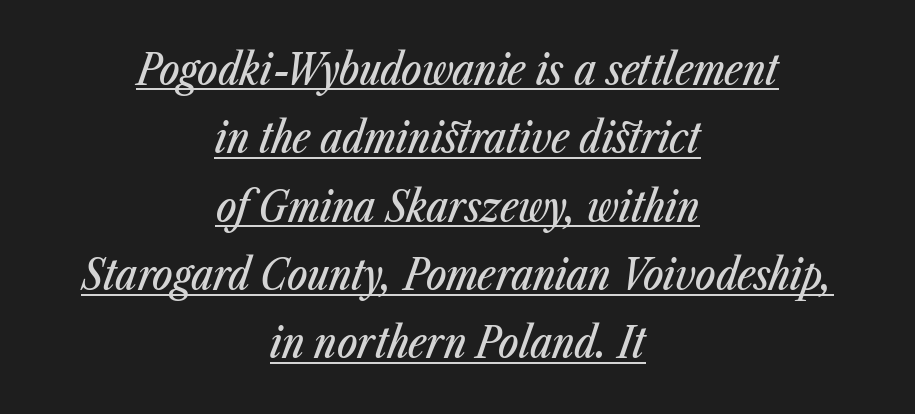
The image shows 43 px condensed type, italic (leaning right); set centered, normal line spacing (1.59x), normal letter spacing, underlined; low stroke contrast and a medium x-height.
